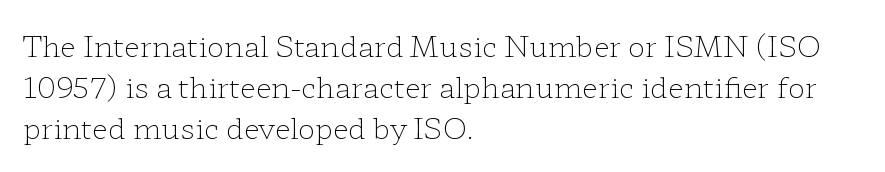
Posture: straight, roman, zero tilt. The strokes carry an ordinary text weight at most. Short note: letters normally spaced. A typesetter would label this face a serif. The letters advance in unequal steps, a hallmark of proportional type. All the whitespace from short lines collects on the right.
